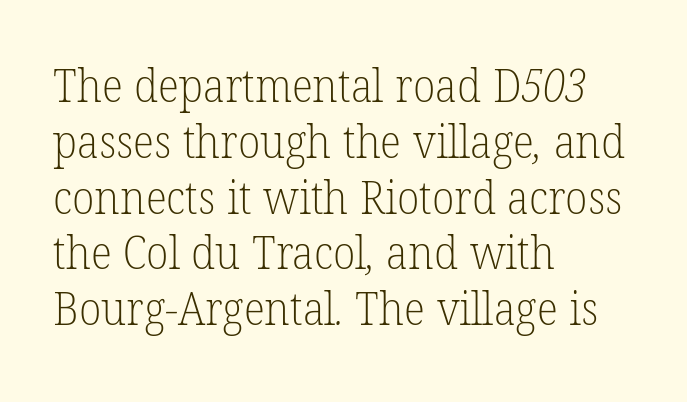
Q: Is the text bold? A: No.
Q: Is the typeface a serif or a sans-serif typeface? A: Serif.
Q: Is the text underlined? A: No.
Q: How is the paragraph aligned? A: Left-aligned.
Q: Is the spacing between letters normal or unusually wide? A: Normal.
Q: Width (condensed, normal, or wide)? A: Normal.
Q: Stroke contrast? A: Low.
Q: x-height? A: Medium.
Q: Monospaced? A: No.
